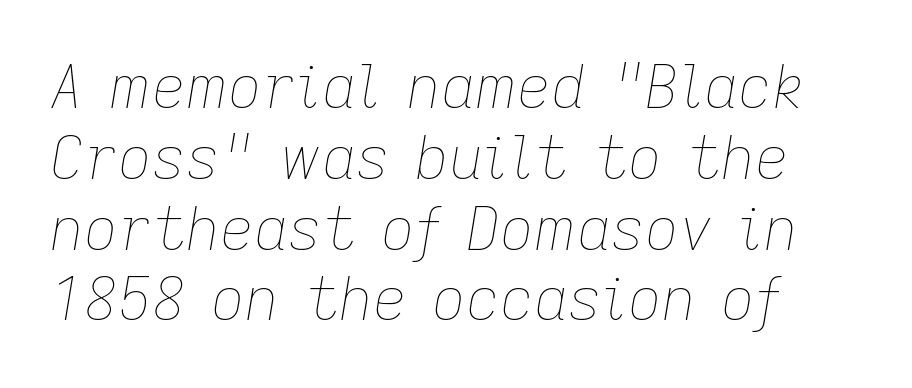
The letters advance in unequal steps, a hallmark of proportional type. The type is set solid horizontally, with unmodified tracking. The text block is weighted toward the left margin, trailing off unevenly rightward. No word sits above an underline. This is not heavy type; no bold has been used.
